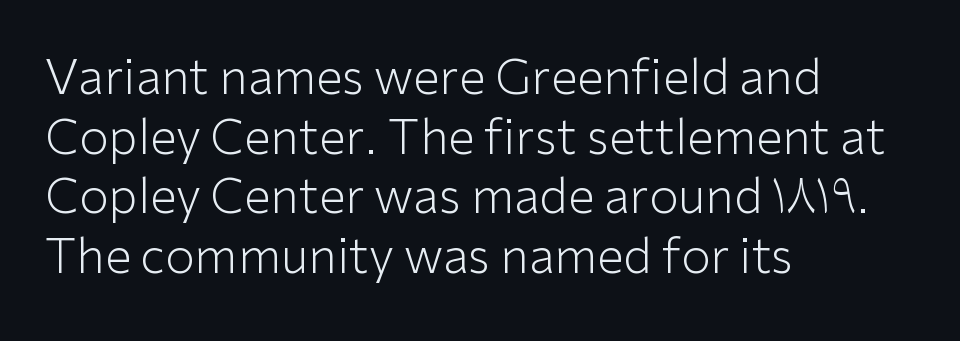
Q: Is the text bold? A: No.
Q: Is the text italic (slanted)? A: No, it is upright.
Q: Is the typeface a serif or a sans-serif typeface? A: Sans-serif.
Q: Is the text underlined? A: No.
Q: How is the paragraph aligned? A: Left-aligned.
Q: Is the spacing between letters normal or unusually wide? A: Normal.
Q: Width (condensed, normal, or wide)? A: Normal.
Q: Stroke contrast? A: Low.
Q: x-height? A: Medium.
Q: Monospaced? A: No.
